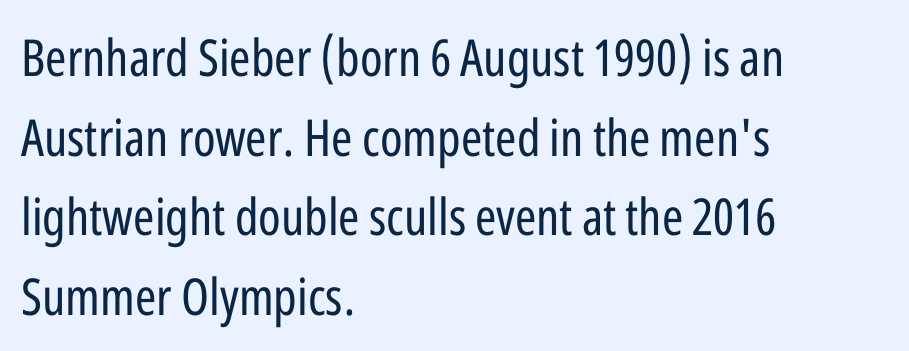
Check the space under the baseline: it is left empty. The weight tops out at a normal text grade. The type sits square on the baseline with zero lean. Are there feet on the stems? There aren't — it's a sans.
